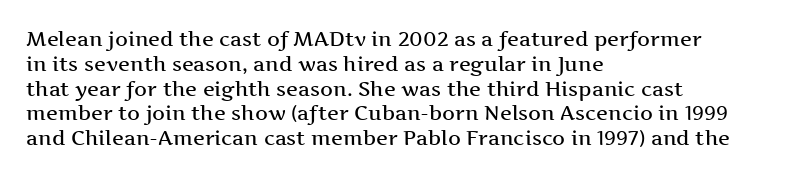
{"italic": "no", "bold": "semi", "underline": "no", "align": "left", "line_spacing_ratio": 1.24, "letter_spacing": "normal", "letter_spacing_em": 0.0, "glyph_px": 20}
